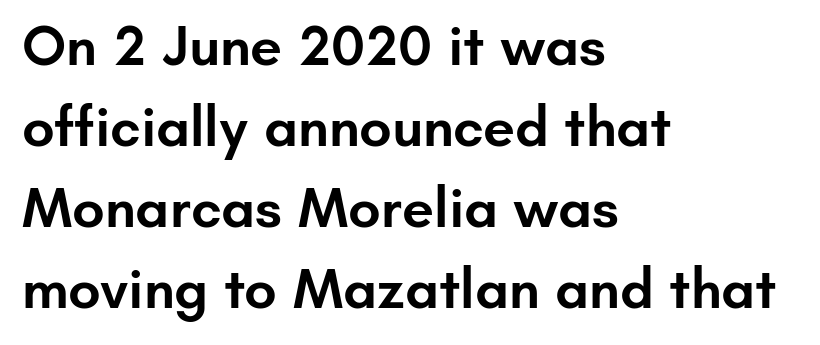
Q: Is the text bold? A: Semi-bold.
Q: Is the text italic (slanted)? A: No, it is upright.
Q: Is the typeface a serif or a sans-serif typeface? A: Sans-serif.
Q: Is the text underlined? A: No.
Q: How is the paragraph aligned? A: Left-aligned.
Q: Is the spacing between letters normal or unusually wide? A: Normal.
Q: Is the spacing between lines tight, normal or loose? A: Normal.
Q: Width (condensed, normal, or wide)? A: Normal.
Q: Stroke contrast? A: Low.
Q: x-height? A: Small.
Q: Monospaced? A: No.
